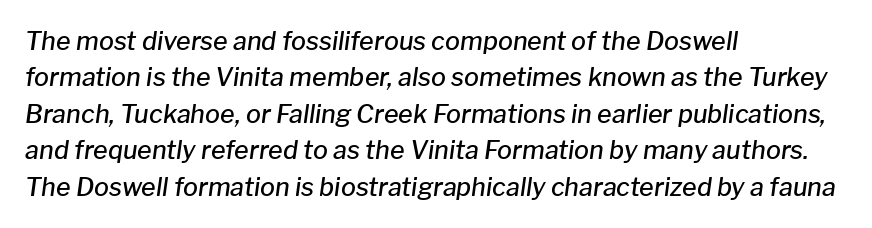
Q: Is the text bold? A: Semi-bold.
Q: Is the text italic (slanted)? A: Yes, it leans right by about 8 degrees.
Q: Is the text underlined? A: No.
Q: How is the paragraph aligned? A: Left-aligned.
Q: Is the spacing between letters normal or unusually wide? A: Normal.
Q: Is the spacing between lines tight, normal or loose? A: Normal.
